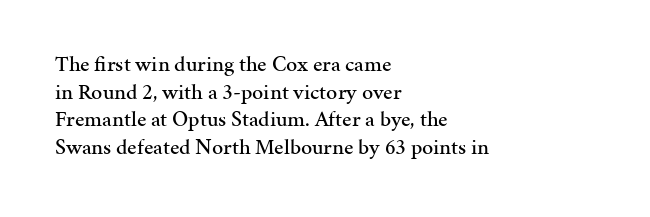
The image shows 22 px text type, upright; set left-aligned, normal line spacing (1.26x), normal letter spacing, not underlined.
